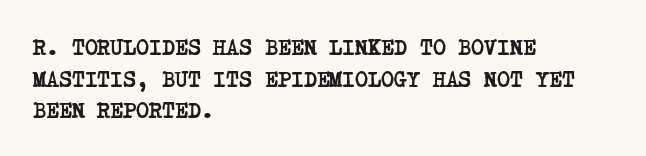
Its strokes are broad and dark, the hallmark of bold type. Honestly, the letter spacing is just normal — you wouldn't notice it. The string is rendered with underlining switched off. A normal amount of white space separates one row of letters from the next. Notice how the passage keeps a crisp vertical edge on the left only.
